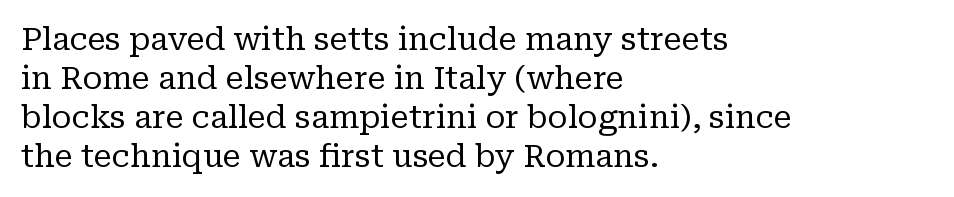
Rule under the text: the space is simply empty. Short note: letters normally spaced. The typeface has the unassuming heft of standard copy or less. Note the varied advance widths — an 'i' is clearly narrower than an 'm'. Is there much room between lines? A standard amount, neither cramped nor airy. Horizontally, the lines are justified to the leading edge only.
